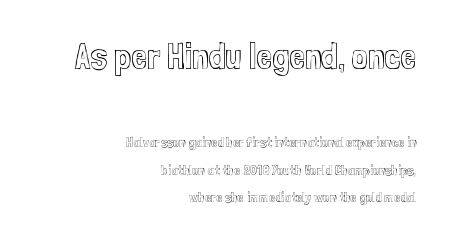
The image shows 36 px condensed type, upright; set right-aligned, loose line spacing (1.96x), normal letter spacing, not underlined; the first (top) block is 2.57x larger; a medium x-height.
